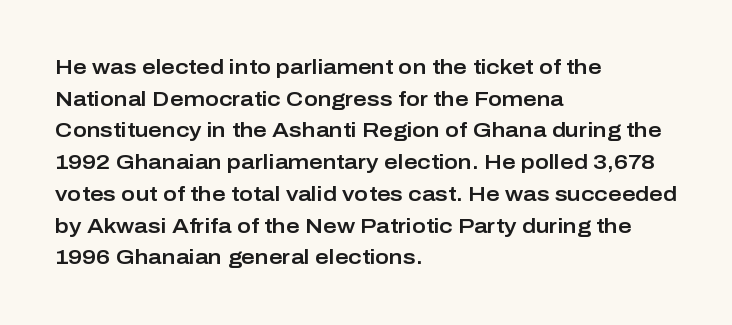
The image shows 21 px text type, upright; set left-aligned, normal line spacing (1.51x), normal letter spacing, not underlined.
